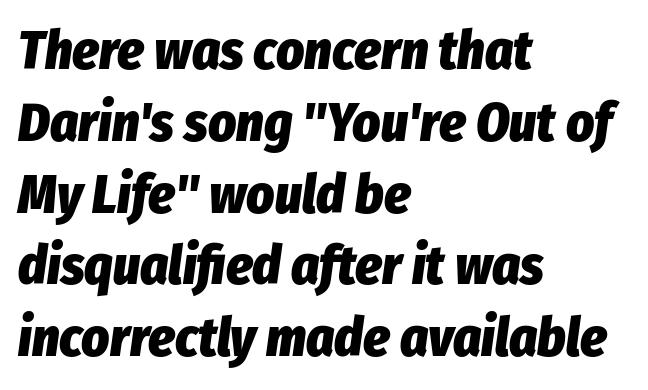
Italic: yes, the glyphs are oblique. Thick stems and heavy bowls — unmistakably bold. The paragraph has a hard left edge and a soft right edge. This sample has the flowing, uneven cadence of proportional lettering. Nothing unusual about the tracking: characters are spaced as the font intends.
